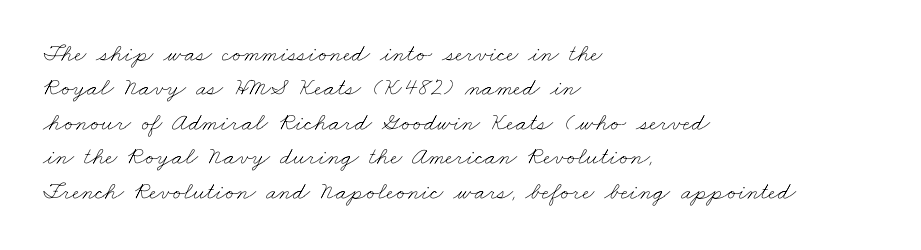
Q: Is the text bold? A: No.
Q: Is the text underlined? A: No.
Q: How is the paragraph aligned? A: Left-aligned.
Q: Is the spacing between letters normal or unusually wide? A: Normal.
Q: Is the spacing between lines tight, normal or loose? A: Normal.
